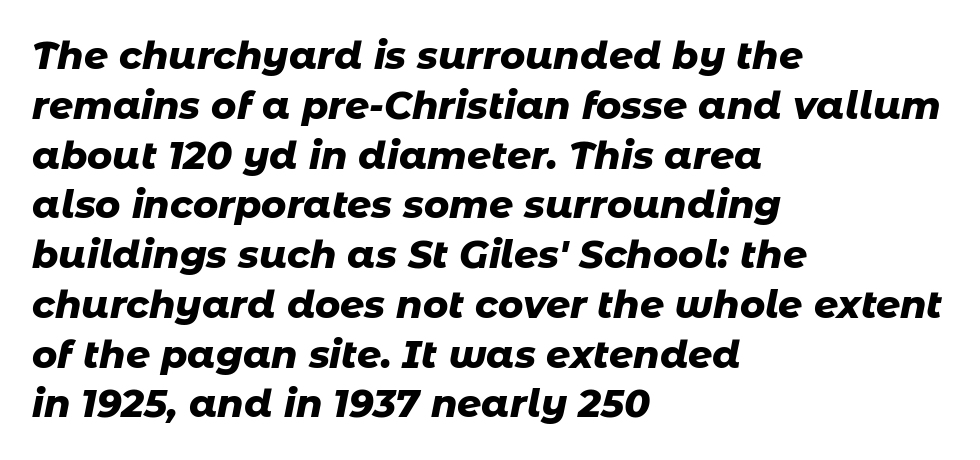
Descender tails drop into unmarked territory. Think of a printed novel: that variable character pitch is what you see here. Every row of glyphs begins at an identical x-position on the left. Students, note that the glyphs here touch the page at normal intervals. Look at the stroke-to-counter ratio: heavy, a bold. Does the lettering tilt? It does — this is italic.
